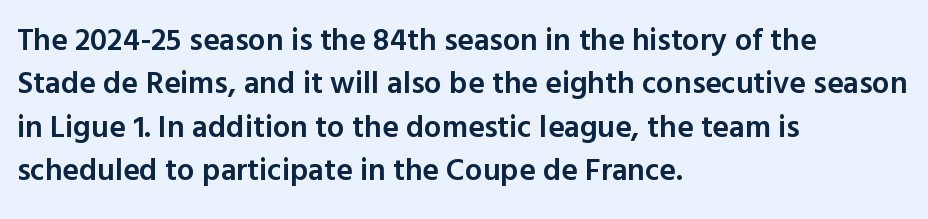
{"serif": "no", "italic": "no", "bold": "semi", "weight": "semibold", "width": "normal", "x_height": "medium", "monospaced": "no", "underline": "no", "align": "left", "line_spacing": "normal", "line_spacing_ratio": 1.4, "letter_spacing": "normal", "letter_spacing_em": 0.0, "glyph_px": 31}
